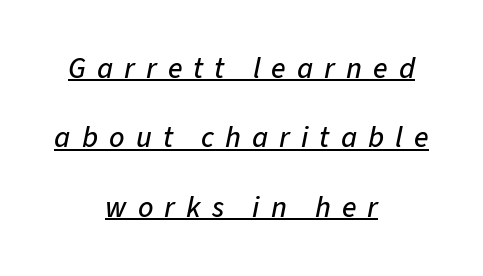
{"italic": "yes", "lean": "right", "slant_degrees": 11, "width": "normal", "stroke_contrast": "low", "x_height": "medium", "monospaced": "no", "underline": "yes", "align": "center", "line_spacing": "loose", "line_spacing_ratio": 2.31, "letter_spacing": "wide", "letter_spacing_em": 0.37, "glyph_px": 30}
